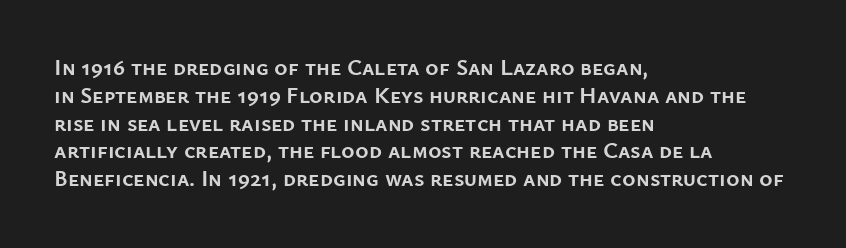
Short and long lines alike share a common starting point at left. Unlike italic type, these characters show no tilt at all. The passage shown is emphatically bold. The face used here is rendered with its standard letterfit. The space beneath each line is pristine and unruled.
